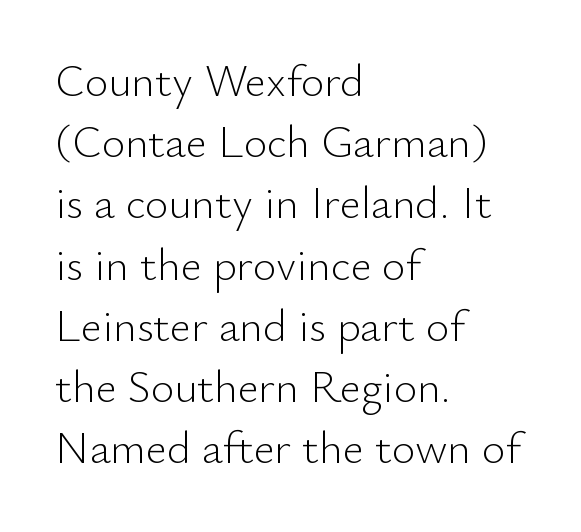
The image shows 45 px light sans-serif type, upright; set left-aligned, normal line spacing (1.36x), normal letter spacing, not underlined; low stroke contrast and a small x-height.
